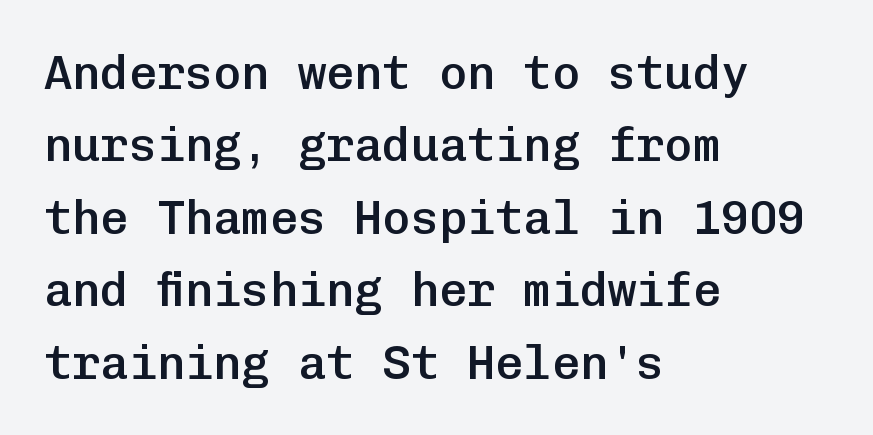
Q: Is the text bold? A: Semi-bold.
Q: Is the text italic (slanted)? A: No, it is upright.
Q: Is the typeface a serif or a sans-serif typeface? A: Sans-serif.
Q: Is the text underlined? A: No.
Q: How is the paragraph aligned? A: Left-aligned.
Q: Is the spacing between letters normal or unusually wide? A: Normal.
Q: Is the spacing between lines tight, normal or loose? A: Normal.
Q: Width (condensed, normal, or wide)? A: Normal.
Q: Stroke contrast? A: Low.
Q: x-height? A: Medium.
Q: Monospaced? A: Yes.
